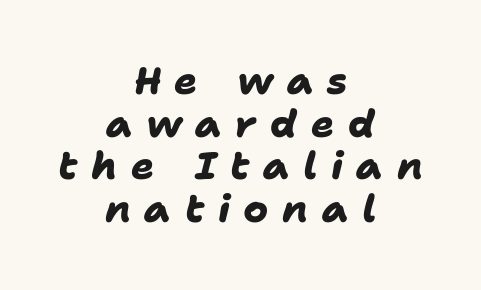
The image shows 38 px heavy sans-serif type; set centered, tight line spacing (1.12x), unusually wide letter spacing (+0.36 em), not underlined; low stroke contrast and a medium x-height.
